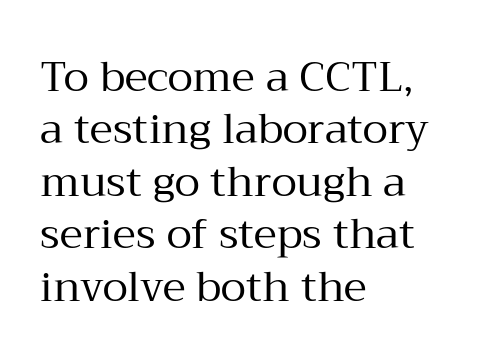
{"serif": "yes", "italic": "no", "bold": "no", "weight": "regular", "width": "normal", "stroke_contrast": "medium", "x_height": "medium", "monospaced": "no", "underline": "no", "align": "left", "line_spacing": "normal", "line_spacing_ratio": 1.25, "letter_spacing": "normal", "letter_spacing_em": 0.0, "glyph_px": 42}
